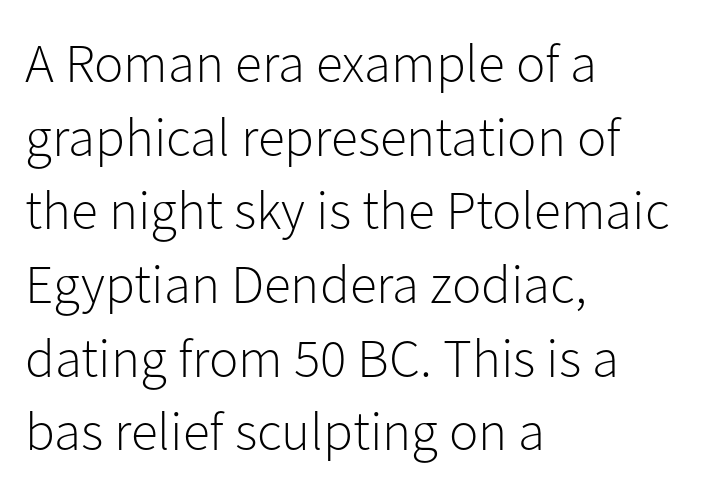
The image shows 55 px light sans-serif type, upright; set left-aligned, normal line spacing (1.34x), normal letter spacing, not underlined; low stroke contrast and a medium x-height.
